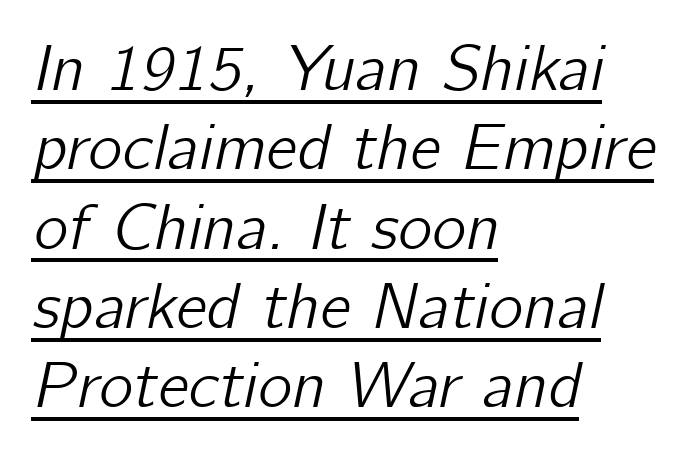
In designer terms, the underline attribute is active on this setting. Each letter keeps its own natural width here, so spacing adapts to shape. The specimen reads as italic at a glance. Visually the block forms a straight wall on the left and a jagged coastline on the right.
